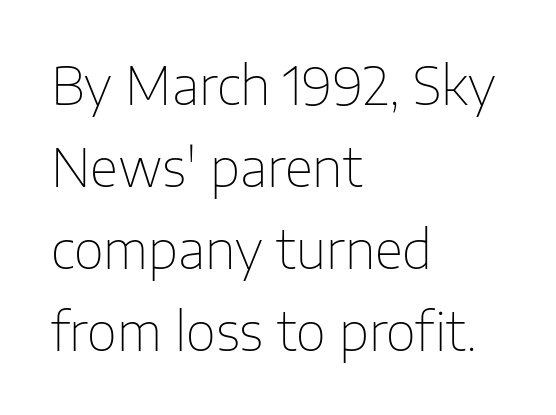
This sample has the flowing, uneven cadence of proportional lettering. You could call the tracking neutral — neither tight nor loose. No word sits above an underline. The face used here is a sans, in the tradition of grotesques and geometrics. Nope, not italic — everything's standing straight. Vertical spacing — default.
